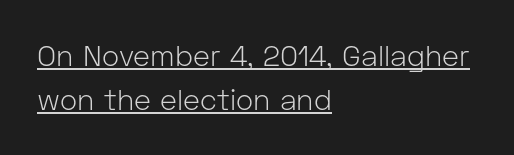
Is this a fixed-width face? No — the glyphs have proportional, varying widths. Posture: upright roman. Leading matches the norm, producing a regular column. Is the stroke heavy? The answer is a plain regular-or-lighter.
